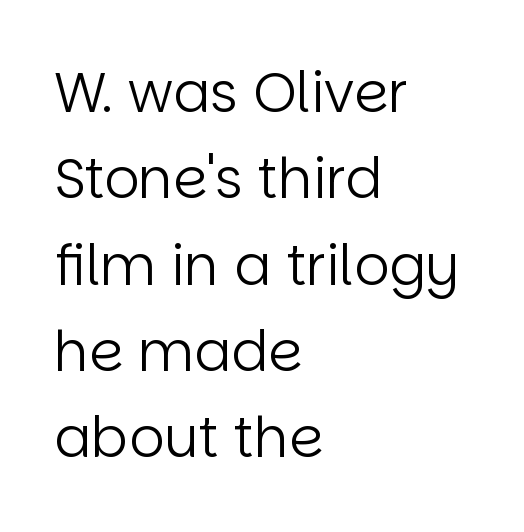
Compared with typical body copy, the letter spacing here is the same. Caption: face not bold, strokes unweighted. Decoration check: the copy has no underline. Whoever set this chose a conventional vertical rhythm.
